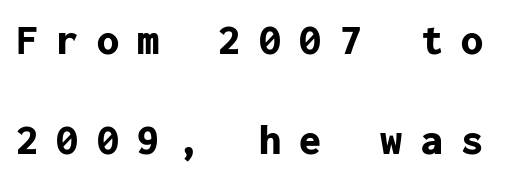
The vertical gap from one line to the next is large. The glyphs in this specimen are sans serif. The line texture is sparse and dotted thanks to wide tracking. Students, this is bold: see how much ink each stroke carries.
